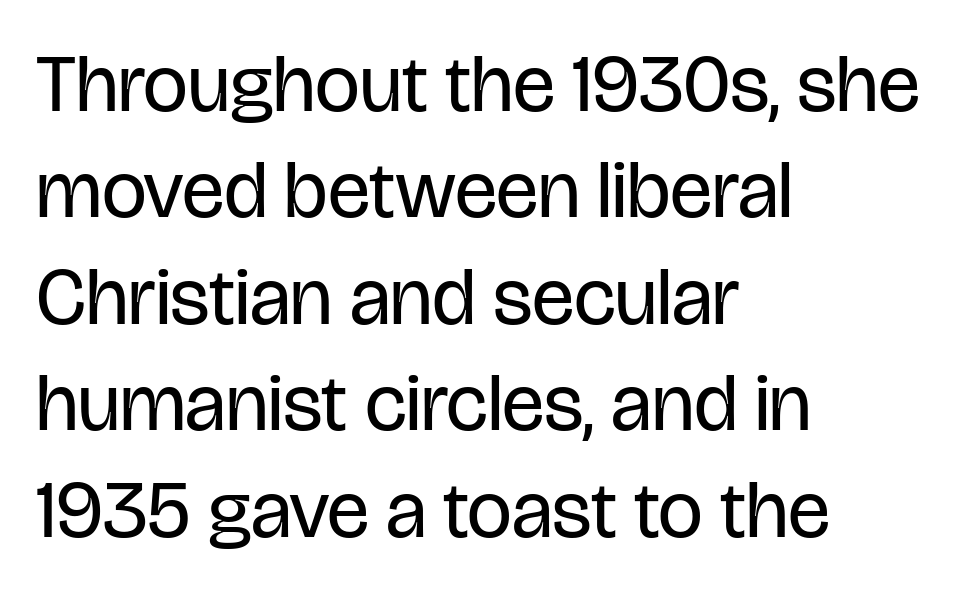
{"serif": "no", "italic": "no", "bold": "no", "weight": "regular", "width": "condensed", "stroke_contrast": "low", "x_height": "large", "monospaced": "no", "underline": "no", "align": "left", "line_spacing": "normal", "line_spacing_ratio": 1.33, "letter_spacing": "normal", "letter_spacing_em": 0.0, "glyph_px": 80}
